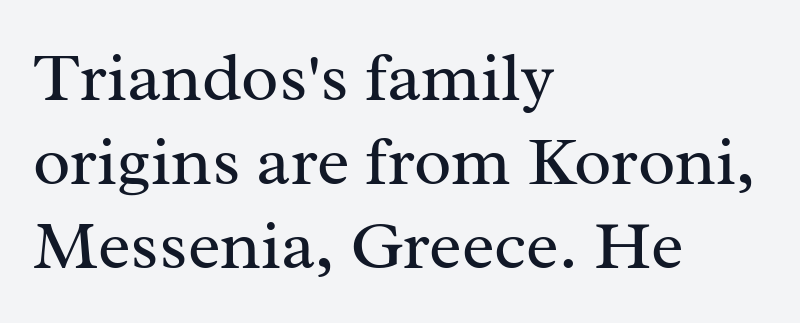
Each row of text sits above clean, open space. Looks like regular typesetting: each glyph gets only the width it needs. Students, note that the glyphs here touch the page at normal intervals. Is this a heavy cut? Hardly; it is regular or lighter. The designer went with a serif here, giving each stem small feet. Every character sits straight up, as roman type does.
